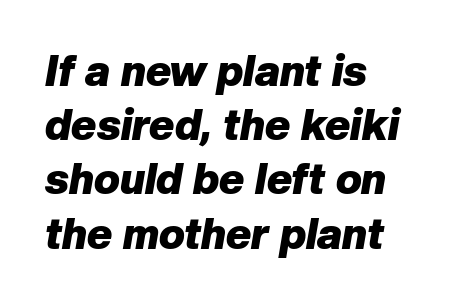
This sample uses an oblique cut, with every glyph tilted off the vertical. These lines sit exactly where default settings would place them. Strokes here are thick enough to call this a true bold. Casual observation: everything's shoved over to the left. Proportional: the letters do not fall into vertical columns. The horizontal fit of the characters is conventional and even.
